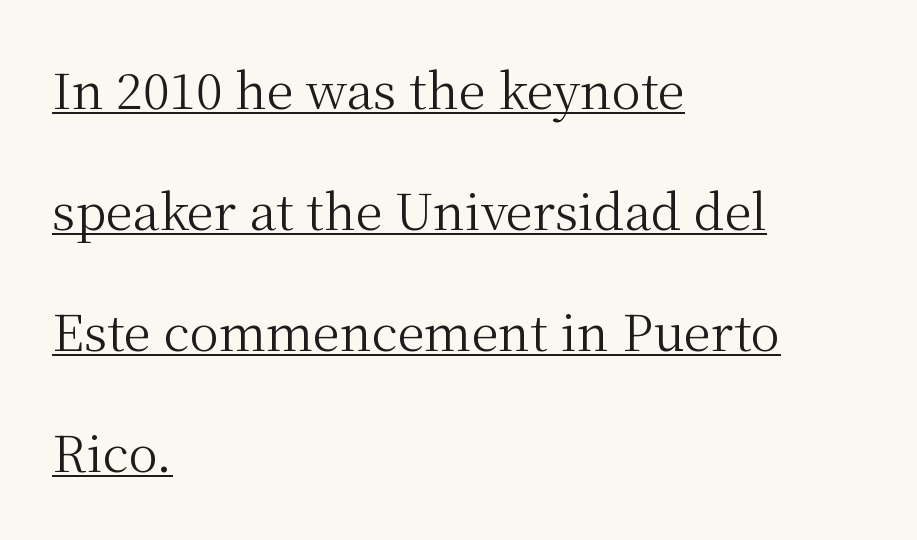
{"serif": "yes", "italic": "no", "bold": "no", "weight": "regular", "width": "normal", "stroke_contrast": "medium", "x_height": "medium", "monospaced": "no", "underline": "yes", "align": "left", "line_spacing": "loose", "line_spacing_ratio": 2.47, "letter_spacing": "normal", "letter_spacing_em": 0.0, "glyph_px": 49}
